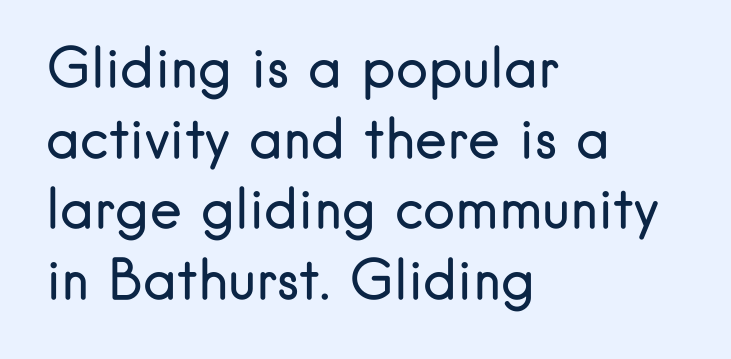
The image shows 54 px regular-weight sans-serif type, upright; set left-aligned, normal line spacing (1.31x), normal letter spacing, not underlined; low stroke contrast and a small x-height.
